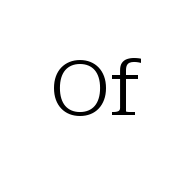
The image shows 75 px regular-weight serif type, upright; set normal letter spacing, not underlined; low stroke contrast and a medium x-height.
